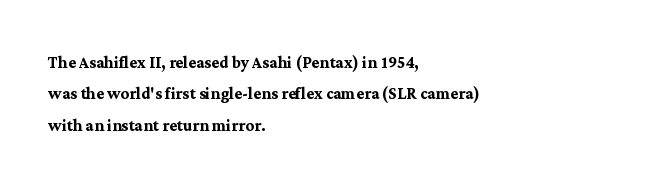
Q: Is the text bold? A: Yes.
Q: Is the text italic (slanted)? A: No, it is upright.
Q: Is the text underlined? A: No.
Q: How is the paragraph aligned? A: Left-aligned.
Q: Is the spacing between letters normal or unusually wide? A: Normal.
Q: Is the spacing between lines tight, normal or loose? A: Normal.
